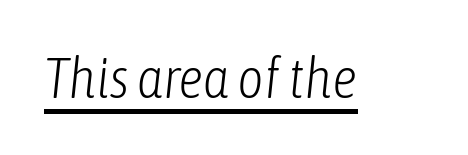
This is oblique type, the kind used for emphasis or titles. The rendering uses natural spacing where letterforms have individual widths. This rendering features underlined lettering. Stroke mass is kept to a normal reading level or below. Does extra space separate the letters? No, they use regular spacing.
